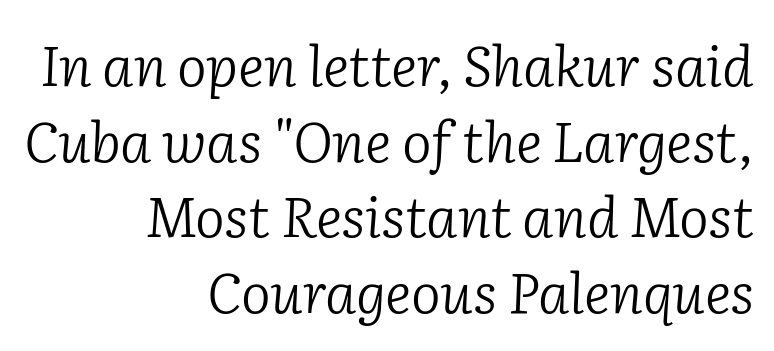
Q: Is the text bold? A: No.
Q: Is the text italic (slanted)? A: Yes, it leans right by about 2 degrees.
Q: Is the typeface a serif or a sans-serif typeface? A: Serif.
Q: Is the text underlined? A: No.
Q: How is the paragraph aligned? A: Right-aligned.
Q: Is the spacing between letters normal or unusually wide? A: Normal.
Q: Is the spacing between lines tight, normal or loose? A: Normal.
Q: Width (condensed, normal, or wide)? A: Normal.
Q: Stroke contrast? A: Low.
Q: x-height? A: Medium.
Q: Monospaced? A: No.
